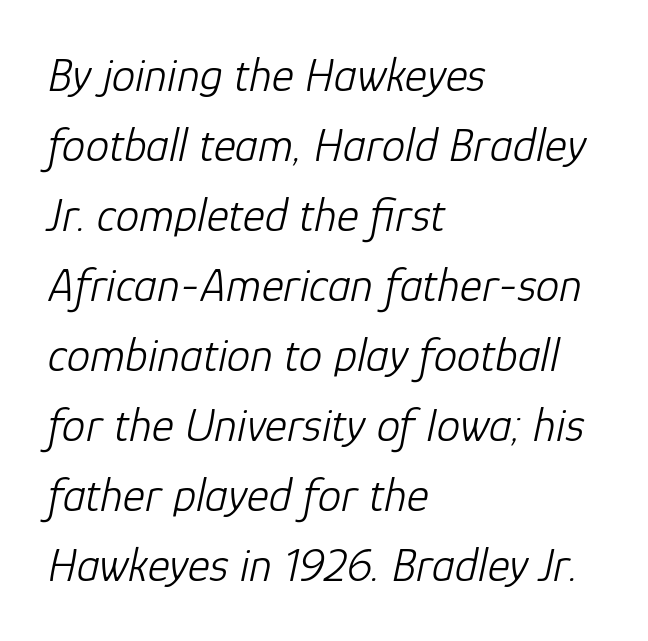
The image shows 47 px light type, italic (leaning right); set left-aligned, normal line spacing (1.49x), normal letter spacing, not underlined; low stroke contrast and a medium x-height.
